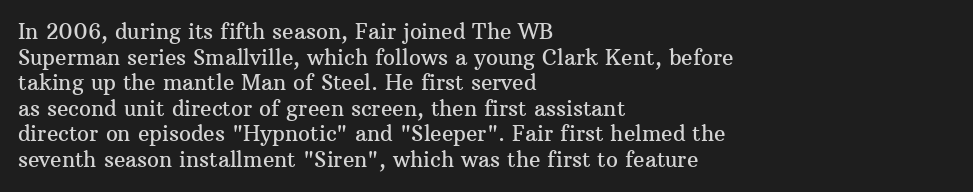
Line beginnings align vertically; line endings do not. Posture: vertical. A typesetter would call this zero additional tracking. The baseline area is clear.
